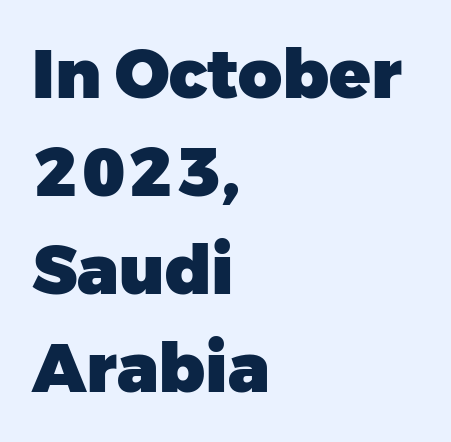
A sans-serif font was chosen for this passage. Notice how the stems are strictly vertical — no italics here. Reading down the block, your eye returns to a fixed left position each line. Is there much room between lines? A standard amount, neither cramped nor airy. Letters rest on an invisible, unmarked baseline. Varying glyph widths throughout — classic text-font behaviour.
